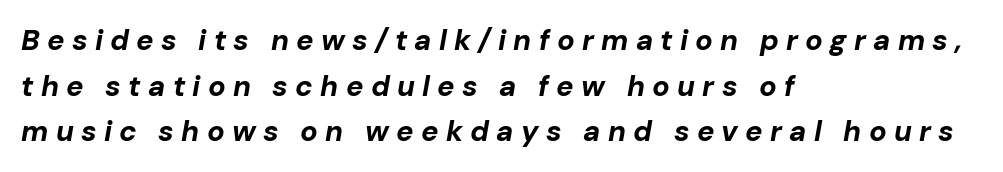
The image shows 29 px bold type, italic (leaning right); set left-aligned, normal line spacing (1.57x), unusually wide letter spacing (+0.25 em), not underlined; low stroke contrast and a medium x-height.
